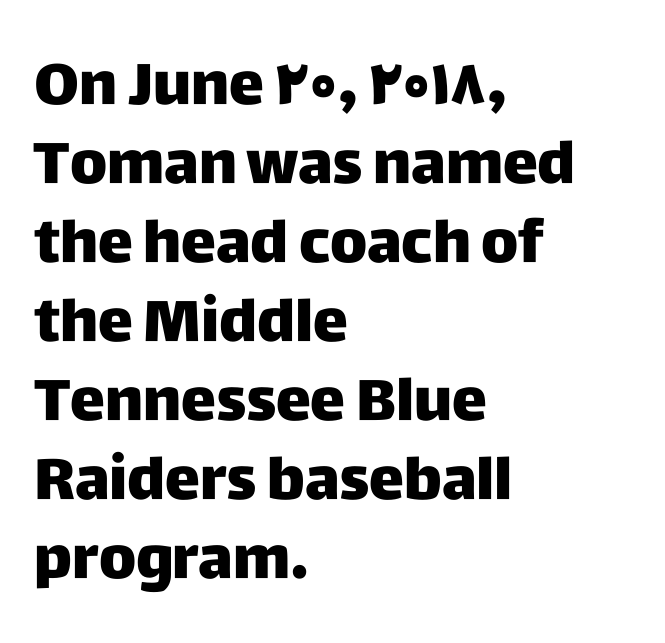
The image shows 59 px sans-serif type, upright; set left-aligned, normal line spacing (1.34x), normal letter spacing, not underlined; low stroke contrast and a large x-height.
